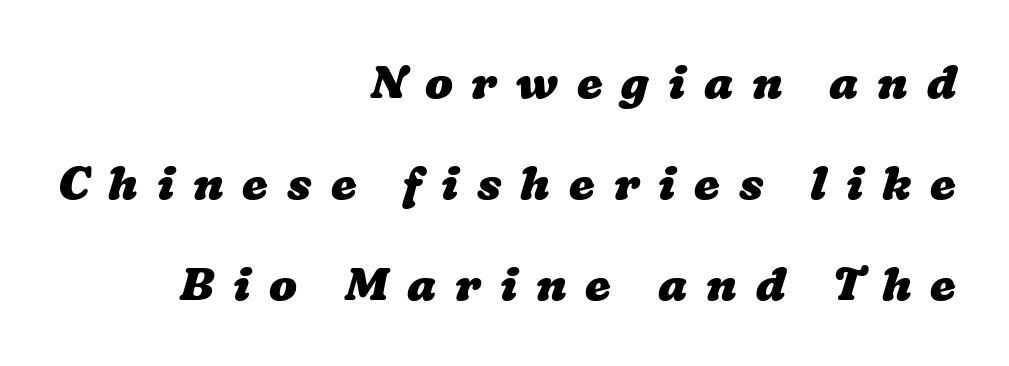
The image shows 46 px heavy, wide type; set right-aligned, loose line spacing (2.2x), unusually wide letter spacing (+0.41 em), not underlined; low stroke contrast and a medium x-height.
